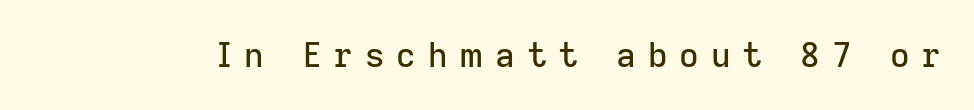
Q: Is the text italic (slanted)? A: No, it is upright.
Q: Is the typeface a serif or a sans-serif typeface? A: Sans-serif.
Q: Is the text underlined? A: No.
Q: Is the spacing between letters normal or unusually wide? A: Unusually wide.
Q: Width (condensed, normal, or wide)? A: Normal.
Q: Stroke contrast? A: Low.
Q: x-height? A: Medium.
Q: Monospaced? A: No.
